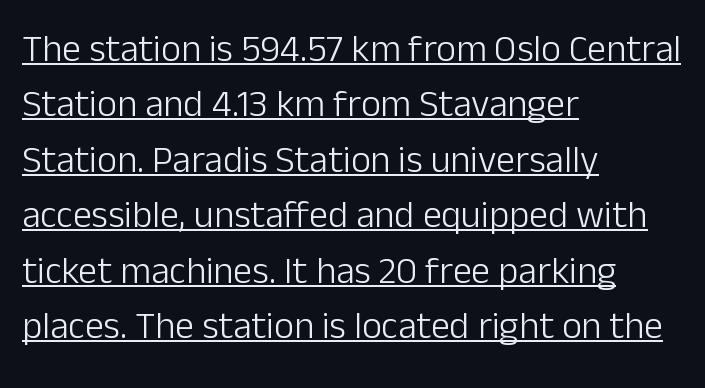
Q: Is the text bold? A: No.
Q: Is the text italic (slanted)? A: No, it is upright.
Q: Is the typeface a serif or a sans-serif typeface? A: Sans-serif.
Q: Is the text underlined? A: Yes.
Q: How is the paragraph aligned? A: Left-aligned.
Q: Is the spacing between letters normal or unusually wide? A: Normal.
Q: Is the spacing between lines tight, normal or loose? A: Normal.
Q: Width (condensed, normal, or wide)? A: Normal.
Q: Stroke contrast? A: Low.
Q: x-height? A: Medium.
Q: Monospaced? A: No.
